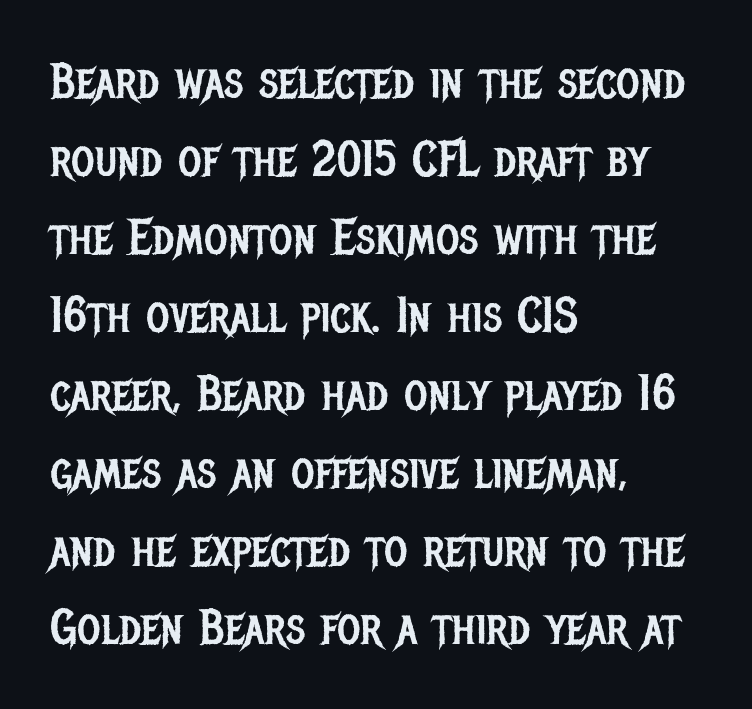
Q: Is the text bold? A: No.
Q: Is the text italic (slanted)? A: No, it is upright.
Q: Is the typeface a serif or a sans-serif typeface? A: Sans-serif.
Q: Is the text underlined? A: No.
Q: How is the paragraph aligned? A: Left-aligned.
Q: Is the spacing between letters normal or unusually wide? A: Normal.
Q: Is the spacing between lines tight, normal or loose? A: Normal.
Q: Width (condensed, normal, or wide)? A: Condensed.
Q: Stroke contrast? A: Low.
Q: x-height? A: Large.
Q: Monospaced? A: No.
